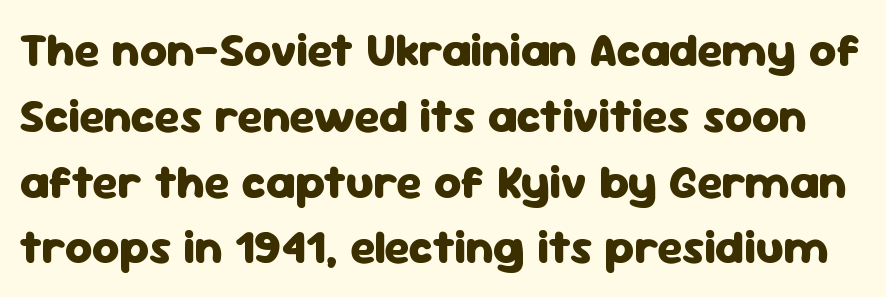
Q: Is the text bold? A: Yes.
Q: Is the text italic (slanted)? A: No, it is upright.
Q: Is the typeface a serif or a sans-serif typeface? A: Sans-serif.
Q: Is the text underlined? A: No.
Q: Is the spacing between letters normal or unusually wide? A: Normal.
Q: Is the spacing between lines tight, normal or loose? A: Normal.
Q: Width (condensed, normal, or wide)? A: Normal.
Q: Stroke contrast? A: Low.
Q: x-height? A: Medium.
Q: Monospaced? A: No.
